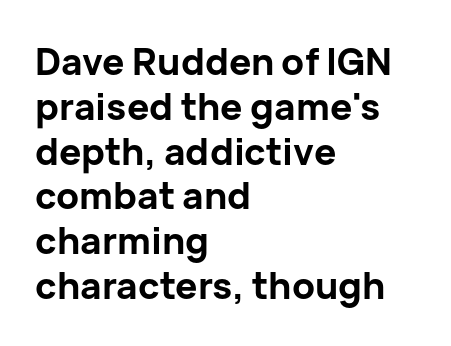
The image shows 37 px bold sans-serif type, upright; set left-aligned, line spacing 1.21x, normal letter spacing, not underlined; low stroke contrast and a medium x-height.
